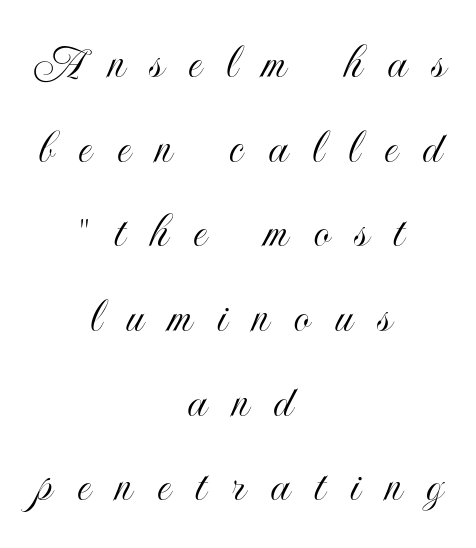
These lines have a slow, spaced-out rhythm from letter to letter. Varying glyph widths throughout — classic text-font behaviour. What's the leading like? Ordinary, nothing unusual. Has an underline been added? It has not. The lines are quadded center.
